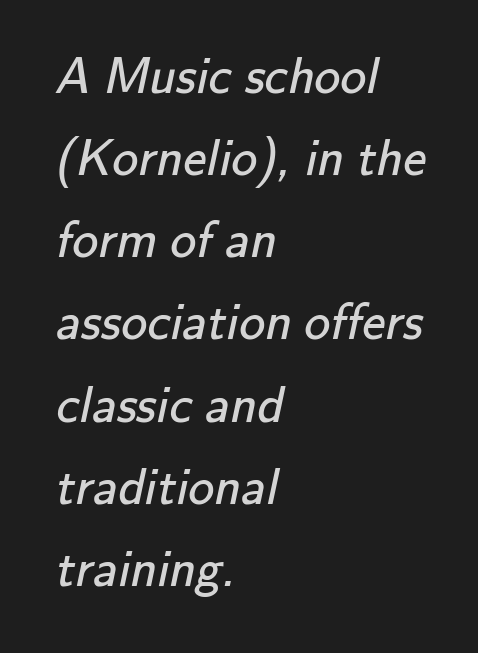
The image shows 52 px regular-weight sans-serif type; set left-aligned, normal line spacing (1.58x), normal letter spacing, not underlined; low stroke contrast and a small x-height.
